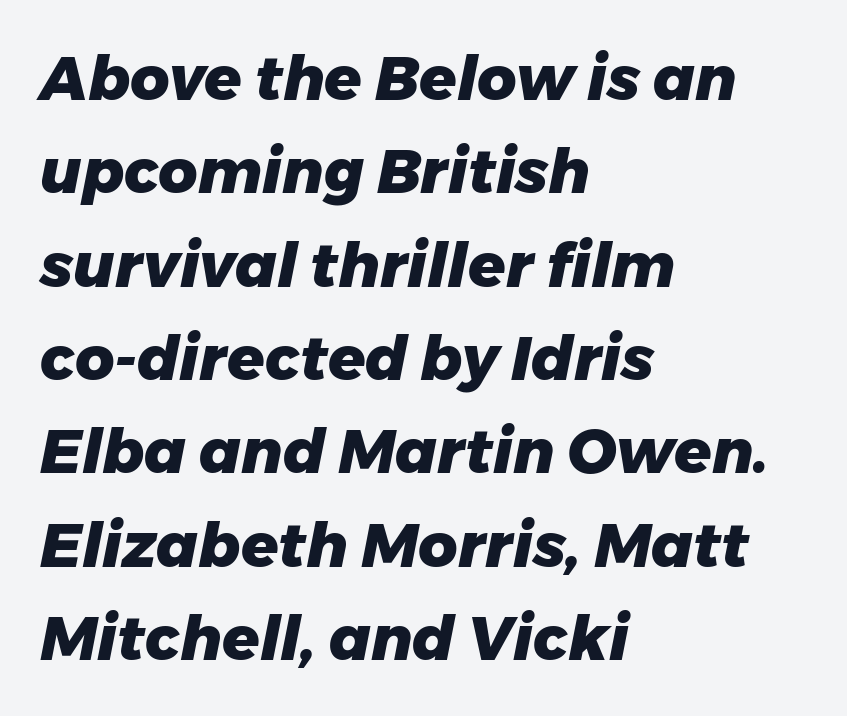
The image shows 61 px heavy type, italic (leaning right); set left-aligned, normal line spacing (1.53x), normal letter spacing, not underlined; low stroke contrast and a medium x-height.
